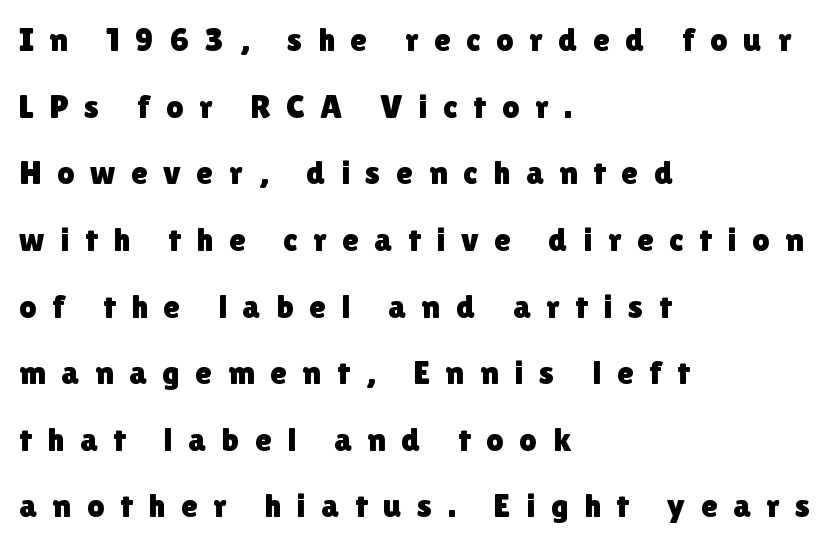
The image shows 34 px sans-serif type, upright; set left-aligned, loose line spacing (1.96x), unusually wide letter spacing (+0.46 em), not underlined; low stroke contrast and a medium x-height.
